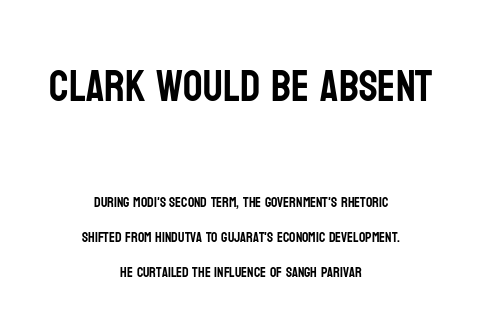
Q: Is the text italic (slanted)? A: No, it is upright.
Q: Is the typeface a serif or a sans-serif typeface? A: Sans-serif.
Q: Is the text underlined? A: No.
Q: How is the paragraph aligned? A: Centered.
Q: Is the spacing between letters normal or unusually wide? A: Normal.
Q: Is the spacing between lines tight, normal or loose? A: Loose.
Q: Which block of text is set in a larger size, the first (top) or the second (bottom)? A: The first (top) one.
Q: Width (condensed, normal, or wide)? A: Condensed.
Q: Stroke contrast? A: Low.
Q: x-height? A: Large.
Q: Monospaced? A: No.
